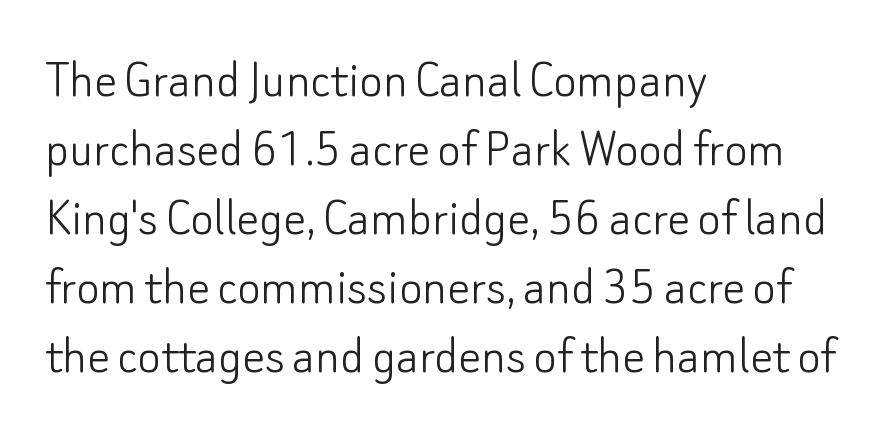
Q: Is the text bold? A: No.
Q: Is the text italic (slanted)? A: No, it is upright.
Q: Is the typeface a serif or a sans-serif typeface? A: Sans-serif.
Q: Is the text underlined? A: No.
Q: How is the paragraph aligned? A: Left-aligned.
Q: Is the spacing between letters normal or unusually wide? A: Normal.
Q: Width (condensed, normal, or wide)? A: Normal.
Q: Stroke contrast? A: Low.
Q: x-height? A: Small.
Q: Monospaced? A: No.
